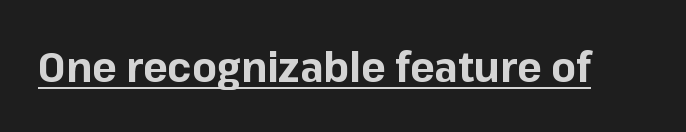
Q: Is the text bold? A: Yes.
Q: Is the text italic (slanted)? A: No, it is upright.
Q: Is the typeface a serif or a sans-serif typeface? A: Sans-serif.
Q: Is the text underlined? A: Yes.
Q: Is the spacing between letters normal or unusually wide? A: Normal.
Q: Width (condensed, normal, or wide)? A: Normal.
Q: Stroke contrast? A: Low.
Q: x-height? A: Medium.
Q: Monospaced? A: No.
